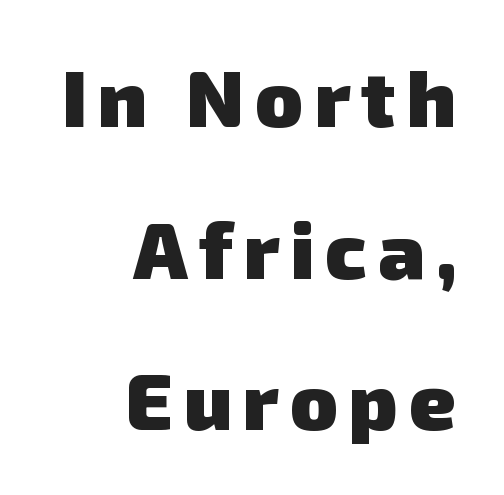
The image shows 79 px heavy sans-serif type; set right-aligned, loose line spacing (1.92x), not underlined; low stroke contrast and a medium x-height.
